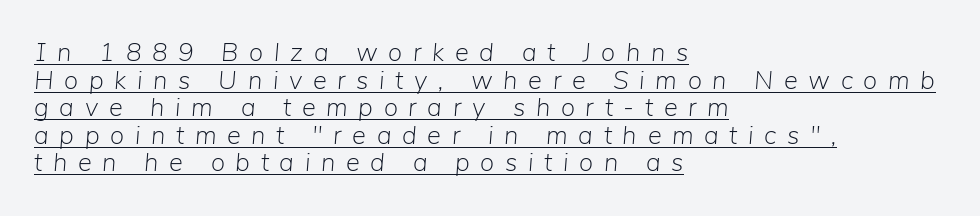
The image shows 26 px text type, italic (leaning right); set left-aligned, tight line spacing (1.06x), unusually wide letter spacing (+0.41 em), underlined.
